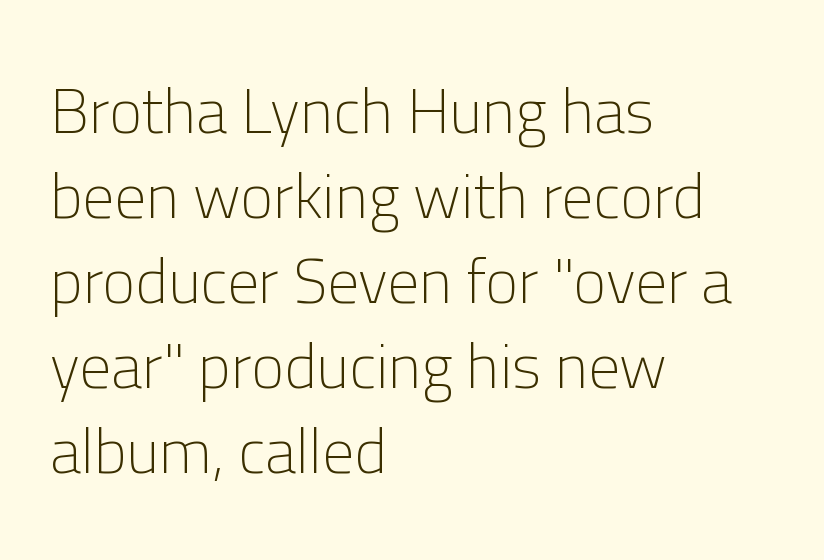
Descenders are the only things crossing below the line. Interline gaps are of average width in this sample. If you drew a ruler down the left edge, every line would touch it. The font family rendered here belongs to the sans-serif group.
